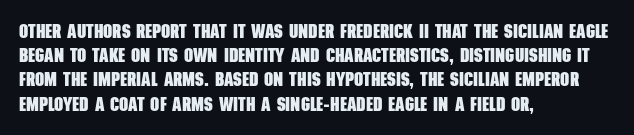
The image shows 20 px bold type; set left-aligned, line spacing 1.21x, normal letter spacing, not underlined.
